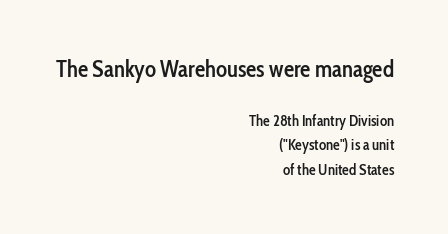
{"italic": "no", "bold": "semi", "underline": "no", "align": "right", "line_spacing": "normal", "line_spacing_ratio": 1.66, "letter_spacing": "normal", "letter_spacing_em": 0.0, "larger_block": "first", "size_ratio": 1.53, "glyph_px": 23}
